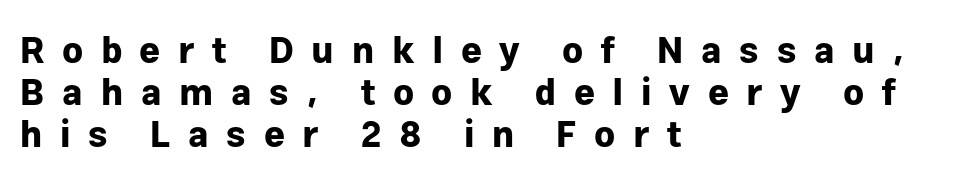
The image shows 36 px bold sans-serif type, upright; set left-aligned, line spacing 1.16x, unusually wide letter spacing (+0.49 em), not underlined; low stroke contrast and a medium x-height.
